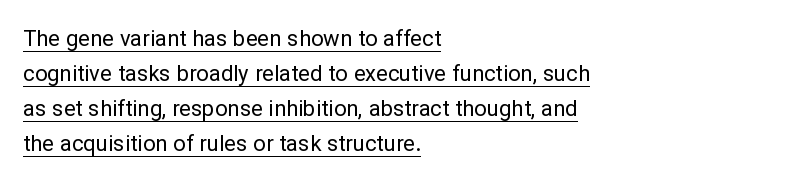
Q: Is the text bold? A: No.
Q: Is the text italic (slanted)? A: No, it is upright.
Q: Is the text underlined? A: Yes.
Q: How is the paragraph aligned? A: Left-aligned.
Q: Is the spacing between letters normal or unusually wide? A: Normal.
Q: Is the spacing between lines tight, normal or loose? A: Normal.
